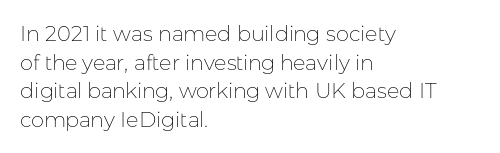
{"italic": "no", "bold": "no", "underline": "no", "align": "left", "line_spacing": "normal", "line_spacing_ratio": 1.36, "letter_spacing": "normal", "letter_spacing_em": 0.0, "glyph_px": 21}
